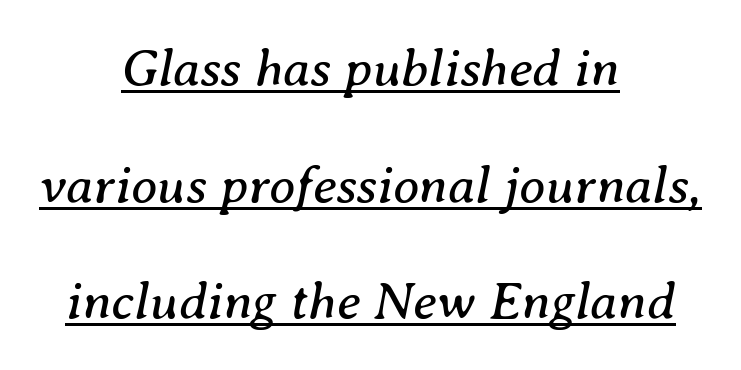
I'd call this a serif setting — the letters wear small feet. The typesetter chose a symmetrical, centered arrangement here. In terms of leading, this rendering errs on the spacious side. A typographer would call this underscored text.
